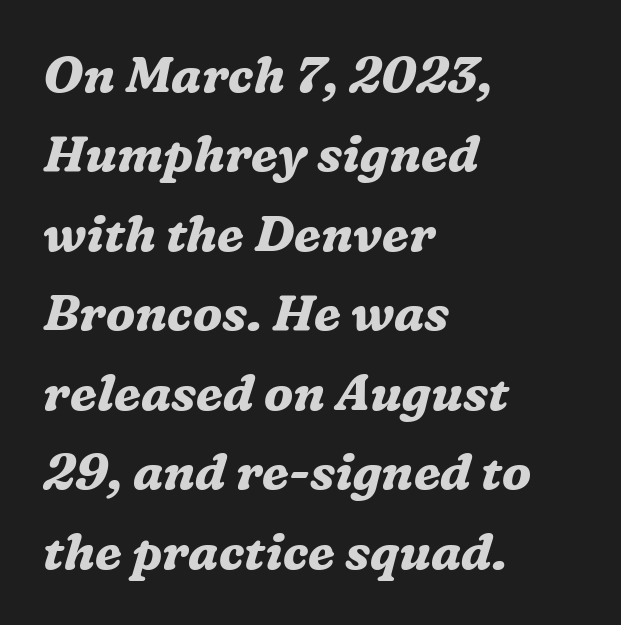
The image shows 50 px bold serif type, italic (leaning right); set left-aligned, normal line spacing (1.59x), normal letter spacing, not underlined; medium stroke contrast and a medium x-height.
